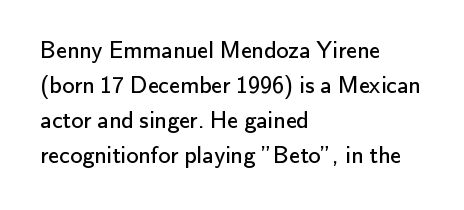
{"italic": "no", "bold": "no", "underline": "no", "align": "left", "line_spacing": "normal", "line_spacing_ratio": 1.46, "letter_spacing": "normal", "letter_spacing_em": 0.0, "glyph_px": 24}
